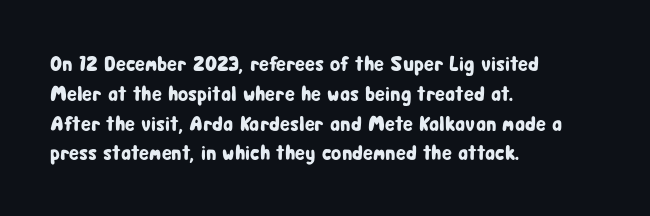
Q: Is the text italic (slanted)? A: No, it is upright.
Q: Is the text underlined? A: No.
Q: How is the paragraph aligned? A: Left-aligned.
Q: Is the spacing between letters normal or unusually wide? A: Normal.
Q: Is the spacing between lines tight, normal or loose? A: Normal.
